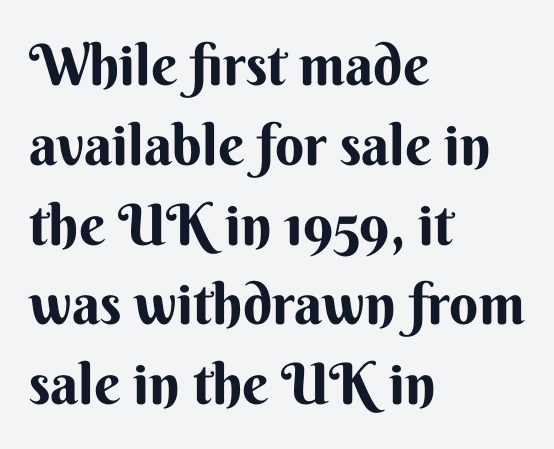
The image shows 57 px bold sans-serif type, upright; set left-aligned, normal line spacing (1.4x), normal letter spacing, not underlined; medium stroke contrast and a small x-height.
